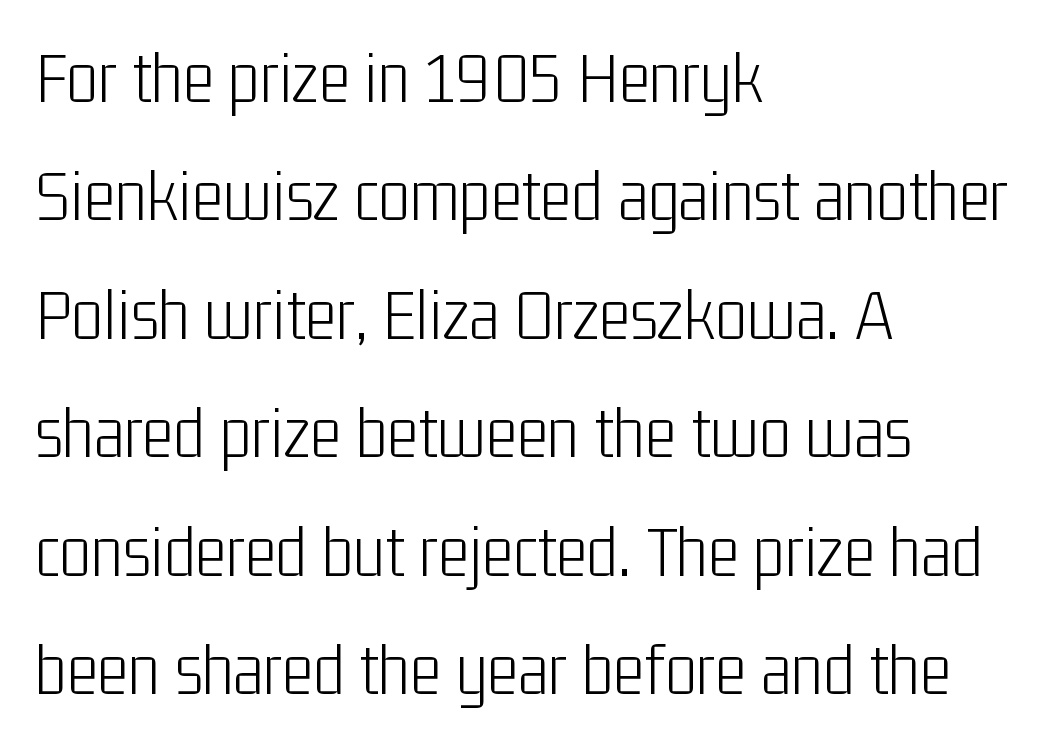
{"serif": "no", "italic": "no", "bold": "no", "weight": "light", "width": "condensed", "stroke_contrast": "low", "x_height": "medium", "monospaced": "no", "underline": "no", "align": "left", "line_spacing": "normal", "line_spacing_ratio": 1.58, "letter_spacing": "normal", "letter_spacing_em": 0.0, "glyph_px": 75}
